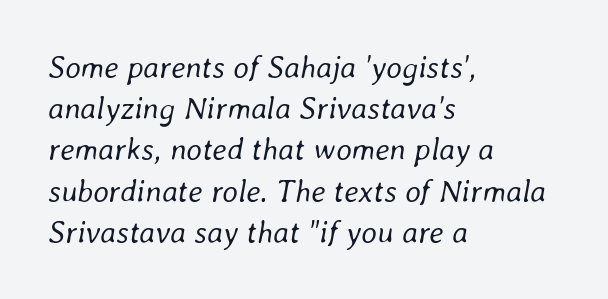
Only glyphs here, with clear space below each row. The weight would be labelled regular, book, light, or lighter still. Compared with typical paragraphs, the rows here are spaced about the same. One-word summary of the alignment: left. Characters follow at the spacing the type designer built in. There's an unmistakable incline to the writing here.
